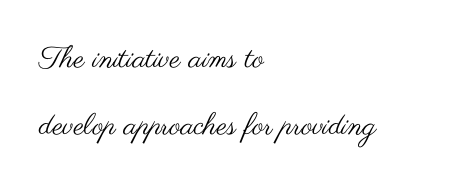
{"serif": "no", "bold": "no", "weight": "regular", "width": "wide", "stroke_contrast": "medium", "x_height": "small", "monospaced": "no", "underline": "no", "align": "left", "line_spacing": "loose", "line_spacing_ratio": 2.22, "letter_spacing": "normal", "letter_spacing_em": 0.0, "glyph_px": 30}
